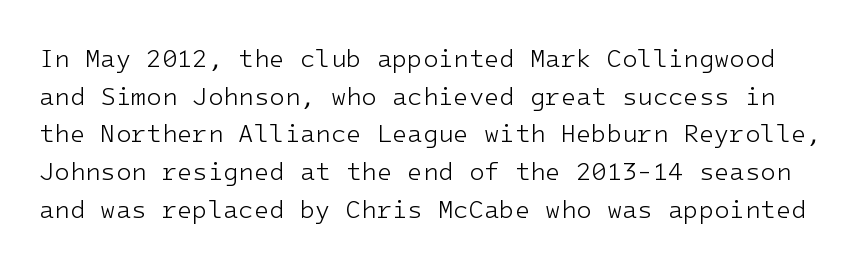
The image shows 25 px text type, upright; set normal line spacing (1.51x), normal letter spacing, not underlined.
